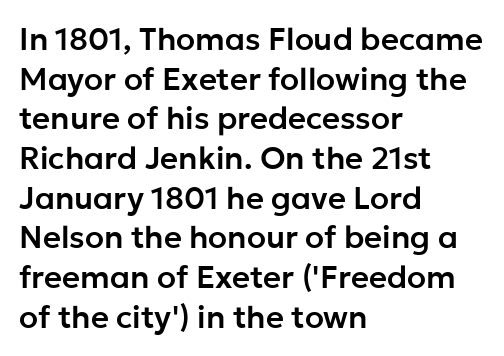
{"serif": "no", "italic": "no", "width": "normal", "stroke_contrast": "low", "x_height": "medium", "monospaced": "no", "underline": "no", "align": "left", "line_spacing": "normal", "line_spacing_ratio": 1.28, "letter_spacing": "normal", "letter_spacing_em": 0.0, "glyph_px": 31}
